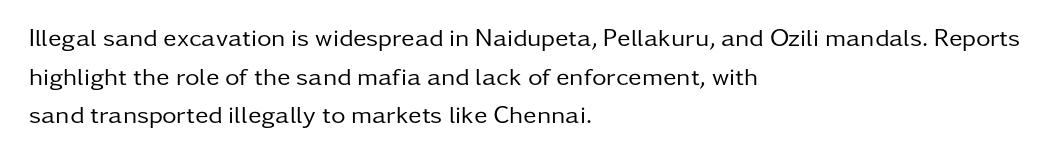
{"italic": "no", "bold": "no", "underline": "no", "align": "left", "line_spacing": "normal", "line_spacing_ratio": 1.55, "letter_spacing": "normal", "letter_spacing_em": 0.0, "glyph_px": 25}
